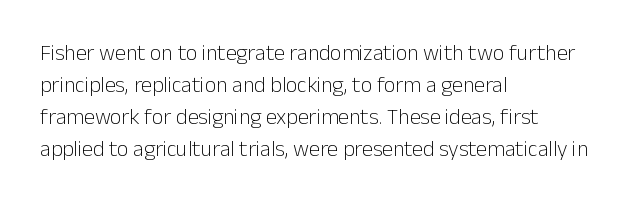
The image shows 22 px text type, upright; set left-aligned, normal line spacing (1.46x), normal letter spacing, not underlined.
